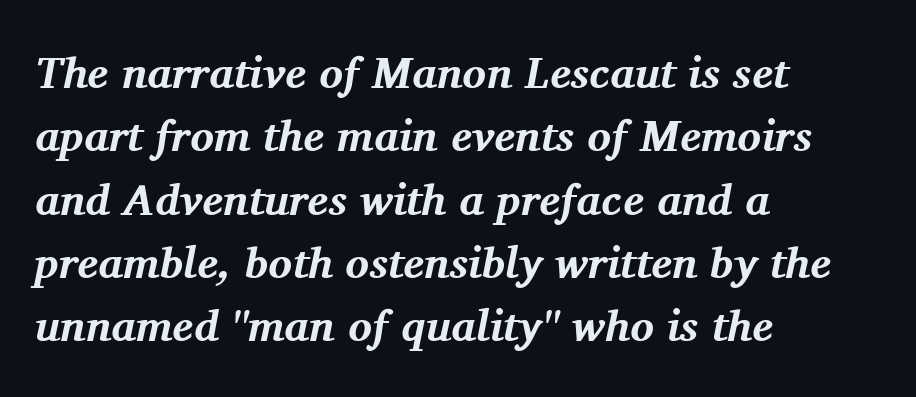
The passage shown is typed in a proportional face where columns would drift. The passage shown is emphatically bold. The glyphs are unaccompanied by any horizontal stroke below them. These lines are set flush left with a ragged right edge. Is the type slanted? Yes — the strokes lean at a clear angle. Yep, those are serifs on the letters.
